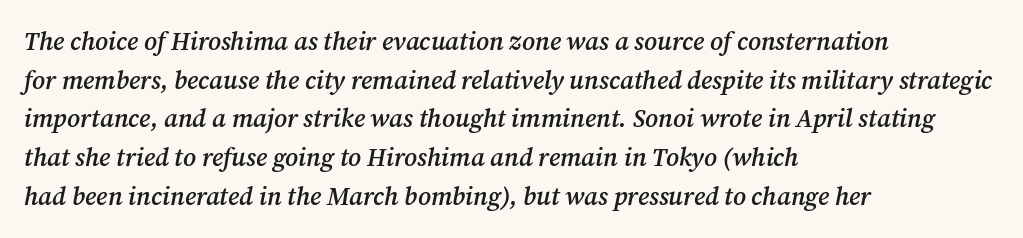
Q: Is the text bold? A: Semi-bold.
Q: Is the text italic (slanted)? A: Yes, it leans right by about 12 degrees.
Q: Is the text underlined? A: No.
Q: How is the paragraph aligned? A: Left-aligned.
Q: Is the spacing between letters normal or unusually wide? A: Normal.
Q: Is the spacing between lines tight, normal or loose? A: Normal.
